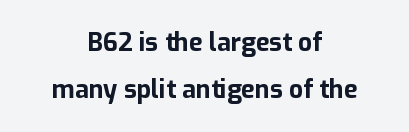
The image shows 25 px bold type, upright; set centered, line spacing 1.88x, normal letter spacing, not underlined.
